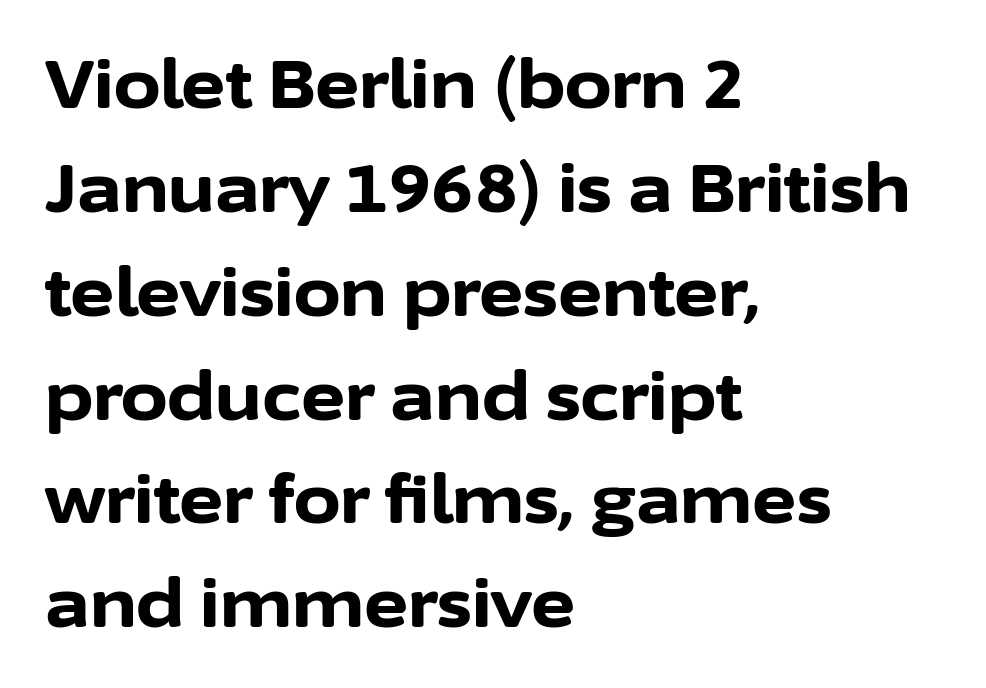
{"serif": "no", "italic": "no", "bold": "yes", "weight": "bold", "width": "normal", "stroke_contrast": "low", "x_height": "medium", "monospaced": "no", "underline": "no", "align": "left", "line_spacing": "normal", "line_spacing_ratio": 1.55, "letter_spacing": "normal", "letter_spacing_em": 0.0, "glyph_px": 67}
